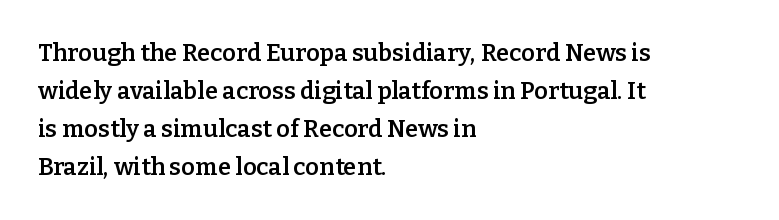
Type without underlining. The rendering keeps characters at their native spacing. It's the straight-up-and-down kind of type. Honestly, the row spacing looks completely unremarkable. One-word summary of the alignment: left. Semibold letterforms, between regular and bold.
